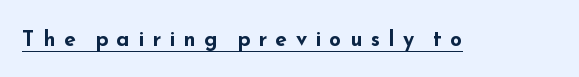
The image shows 21 px bold type, upright; set unusually wide letter spacing (+0.4 em), underlined.
